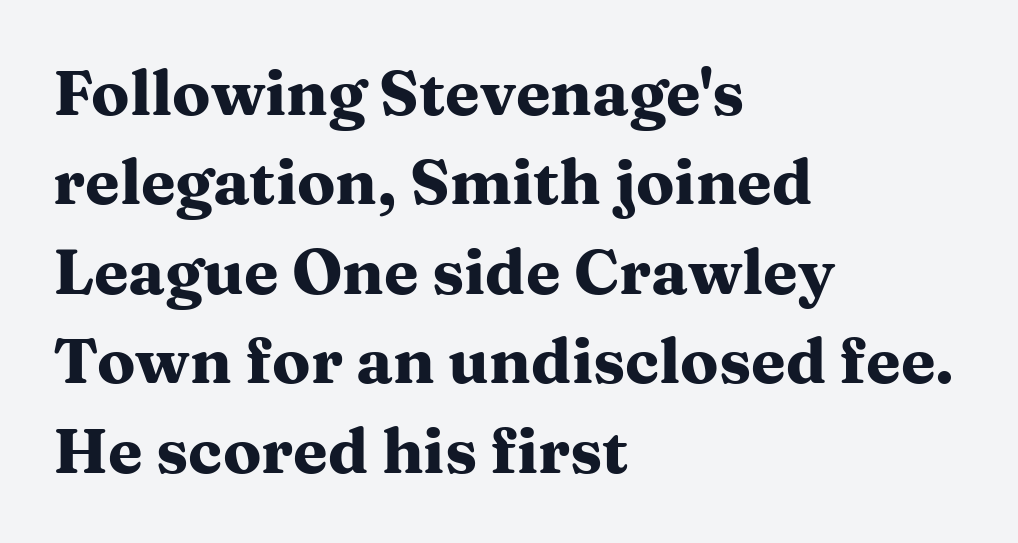
The image shows 63 px heavy, wide serif type, upright; set left-aligned, normal line spacing (1.42x), normal letter spacing, not underlined; medium stroke contrast and a medium x-height.
